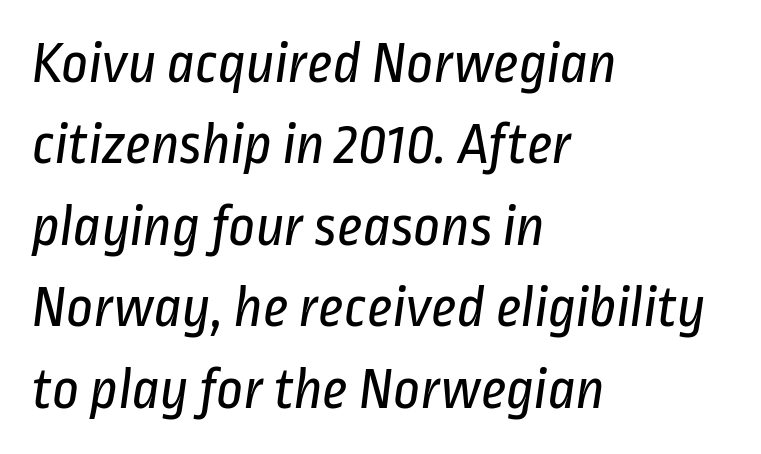
Letter spacing: default. A typesetter would call this leading conventional body-copy spacing. Bare-footed words on every line. Line beginnings align vertically; line endings do not. The passage shown is typeset with a sans-serif family. Weight class: somewhere from thin through regular.
